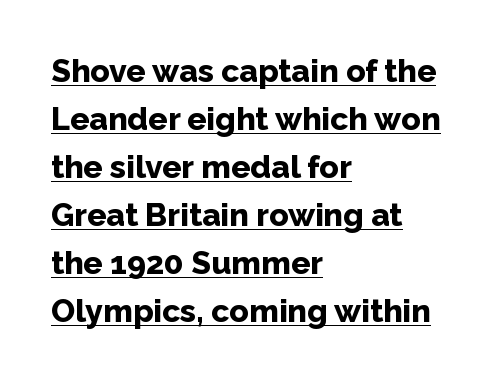
Q: Is the text bold? A: Yes.
Q: Is the text italic (slanted)? A: No, it is upright.
Q: Is the typeface a serif or a sans-serif typeface? A: Sans-serif.
Q: Is the text underlined? A: Yes.
Q: How is the paragraph aligned? A: Left-aligned.
Q: Is the spacing between letters normal or unusually wide? A: Normal.
Q: Is the spacing between lines tight, normal or loose? A: Normal.
Q: Width (condensed, normal, or wide)? A: Normal.
Q: Stroke contrast? A: Low.
Q: x-height? A: Medium.
Q: Monospaced? A: No.
